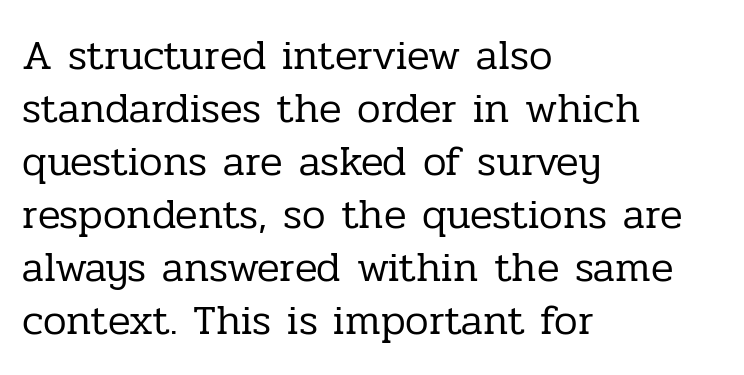
Q: Is the text bold? A: No.
Q: Is the text italic (slanted)? A: No, it is upright.
Q: Is the typeface a serif or a sans-serif typeface? A: Serif.
Q: Is the text underlined? A: No.
Q: How is the paragraph aligned? A: Left-aligned.
Q: Is the spacing between letters normal or unusually wide? A: Normal.
Q: Is the spacing between lines tight, normal or loose? A: Normal.
Q: Width (condensed, normal, or wide)? A: Normal.
Q: Stroke contrast? A: Low.
Q: x-height? A: Medium.
Q: Monospaced? A: No.
